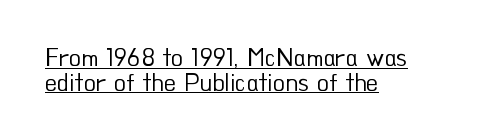
Stems here are at most as thick as an everyday book face. This sample carries an underscore along the baseline area. Unlike italic type, these characters show no tilt at all. The setting favours the left margin, as ordinary paragraphs usually do.
